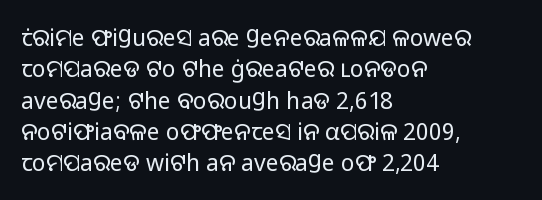
Q: Is the text bold? A: No.
Q: Is the text italic (slanted)? A: No, it is upright.
Q: Is the text underlined? A: No.
Q: How is the paragraph aligned? A: Left-aligned.
Q: Is the spacing between letters normal or unusually wide? A: Normal.
Q: Is the spacing between lines tight, normal or loose? A: Normal.
